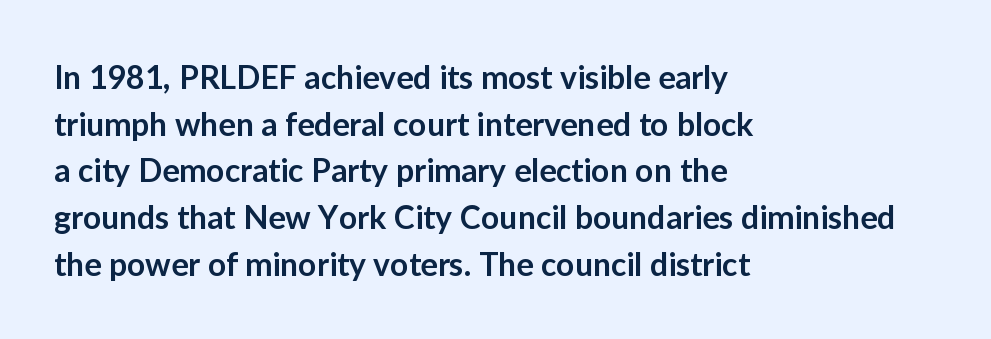
Q: Is the text bold? A: Semi-bold.
Q: Is the text italic (slanted)? A: No, it is upright.
Q: Is the typeface a serif or a sans-serif typeface? A: Sans-serif.
Q: Is the text underlined? A: No.
Q: How is the paragraph aligned? A: Left-aligned.
Q: Is the spacing between letters normal or unusually wide? A: Normal.
Q: Is the spacing between lines tight, normal or loose? A: Normal.
Q: Width (condensed, normal, or wide)? A: Normal.
Q: Stroke contrast? A: Low.
Q: x-height? A: Medium.
Q: Monospaced? A: No.
